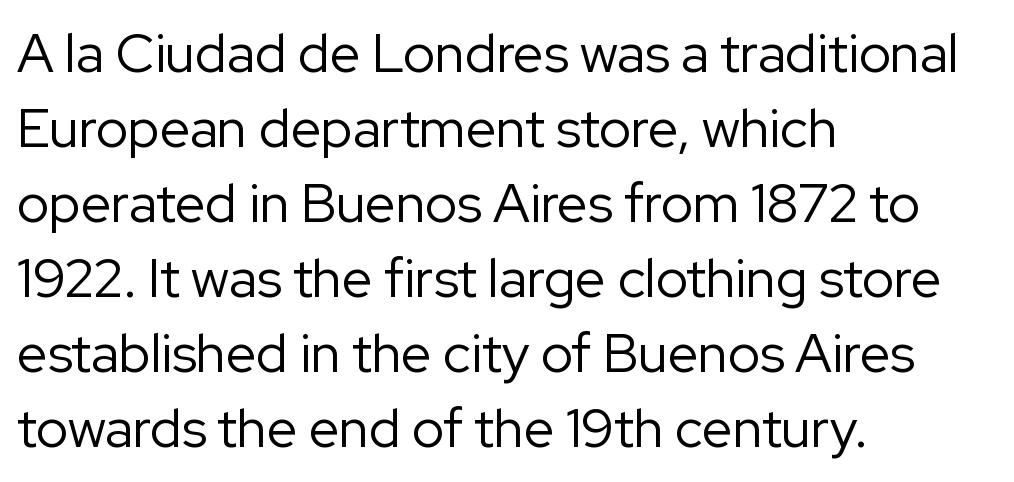
{"serif": "no", "italic": "no", "bold": "no", "weight": "regular", "width": "normal", "stroke_contrast": "low", "x_height": "medium", "monospaced": "no", "underline": "no", "align": "left", "line_spacing": "normal", "line_spacing_ratio": 1.39, "letter_spacing": "normal", "letter_spacing_em": 0.0, "glyph_px": 54}
